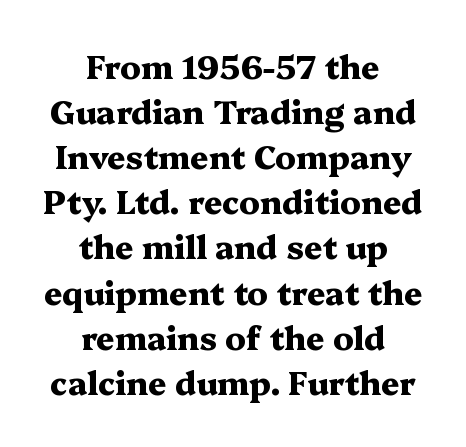
These lines are rendered in a variable-pitch font. Small tapered or slab feet sit at the stroke ends, so this counts as serif. Emphasis by weight is at full strength: bold. This is roman type, the default non-slanted kind. There is no visible air inserted between adjacent glyphs. The leading is moderate, giving the passage an even texture.
